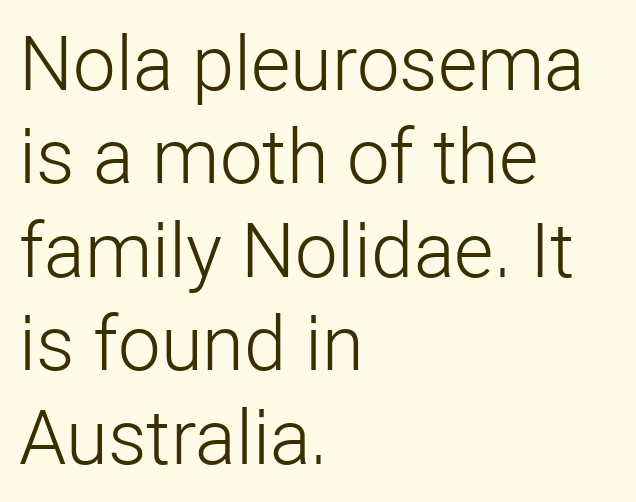
Q: Is the text bold? A: No.
Q: Is the text italic (slanted)? A: No, it is upright.
Q: Is the typeface a serif or a sans-serif typeface? A: Sans-serif.
Q: Is the text underlined? A: No.
Q: How is the paragraph aligned? A: Left-aligned.
Q: Is the spacing between letters normal or unusually wide? A: Normal.
Q: Width (condensed, normal, or wide)? A: Normal.
Q: Stroke contrast? A: Low.
Q: x-height? A: Medium.
Q: Monospaced? A: No.
